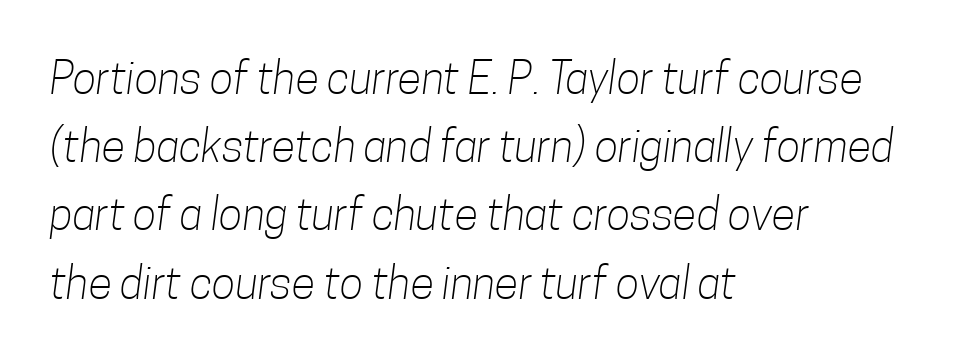
The image shows 44 px light, condensed sans-serif type; set left-aligned, normal line spacing (1.55x), normal letter spacing, not underlined; low stroke contrast and a medium x-height.
